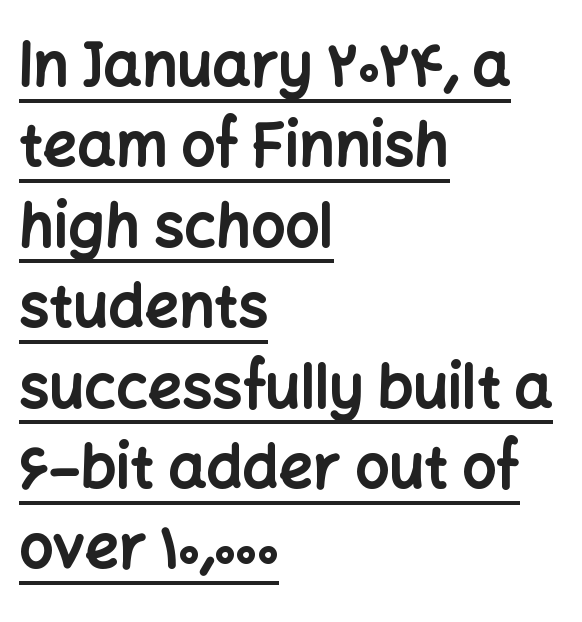
Q: Is the text bold? A: Yes.
Q: Is the text italic (slanted)? A: No, it is upright.
Q: Is the typeface a serif or a sans-serif typeface? A: Sans-serif.
Q: Is the text underlined? A: Yes.
Q: How is the paragraph aligned? A: Left-aligned.
Q: Is the spacing between letters normal or unusually wide? A: Normal.
Q: Is the spacing between lines tight, normal or loose? A: Normal.
Q: Width (condensed, normal, or wide)? A: Normal.
Q: Stroke contrast? A: Low.
Q: x-height? A: Medium.
Q: Monospaced? A: No.
